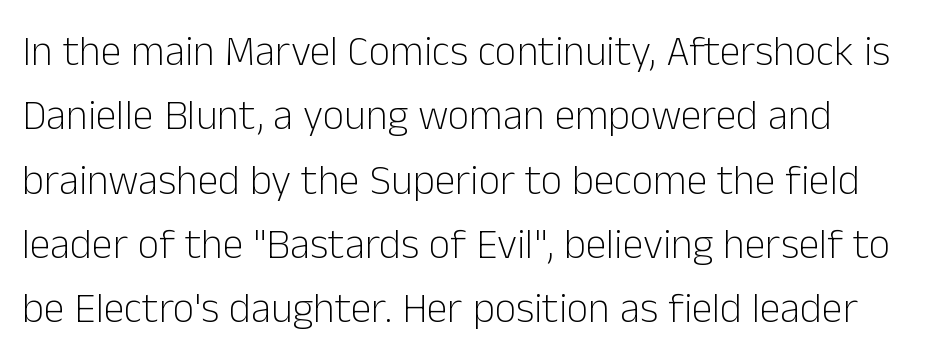
The image shows 42 px light sans-serif type, upright; set left-aligned, normal line spacing (1.53x), normal letter spacing, not underlined; low stroke contrast and a medium x-height.
